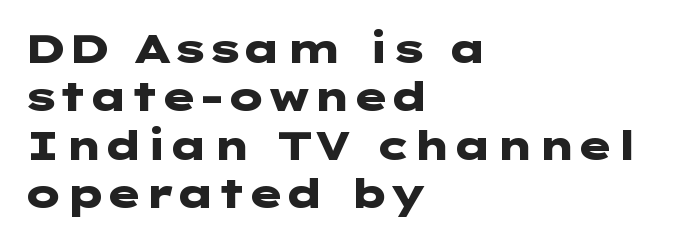
Q: Is the text bold? A: Yes.
Q: Is the text italic (slanted)? A: No, it is upright.
Q: Is the typeface a serif or a sans-serif typeface? A: Sans-serif.
Q: Is the text underlined? A: No.
Q: How is the paragraph aligned? A: Left-aligned.
Q: Is the spacing between letters normal or unusually wide? A: Normal.
Q: Width (condensed, normal, or wide)? A: Wide.
Q: Stroke contrast? A: Low.
Q: x-height? A: Medium.
